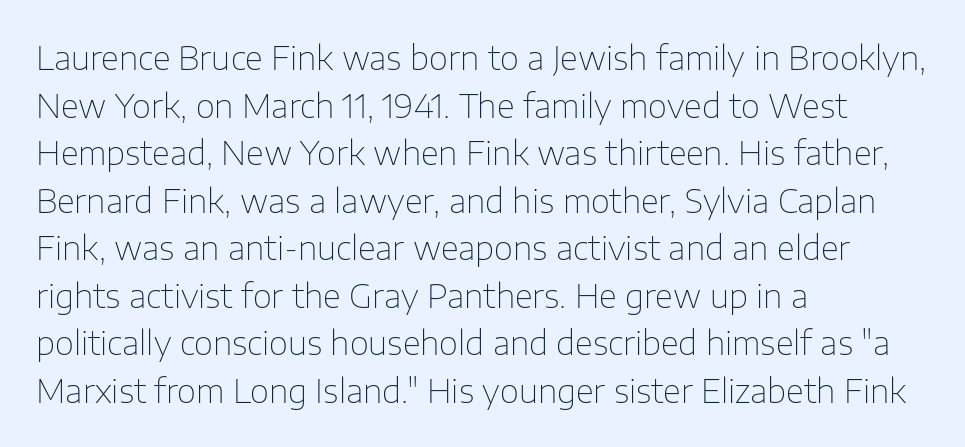
{"serif": "no", "italic": "no", "bold": "no", "weight": "thin", "width": "normal", "stroke_contrast": "low", "x_height": "medium", "monospaced": "no", "underline": "no", "align": "left", "line_spacing": "normal", "line_spacing_ratio": 1.44, "letter_spacing": "normal", "letter_spacing_em": 0.0, "glyph_px": 33}
